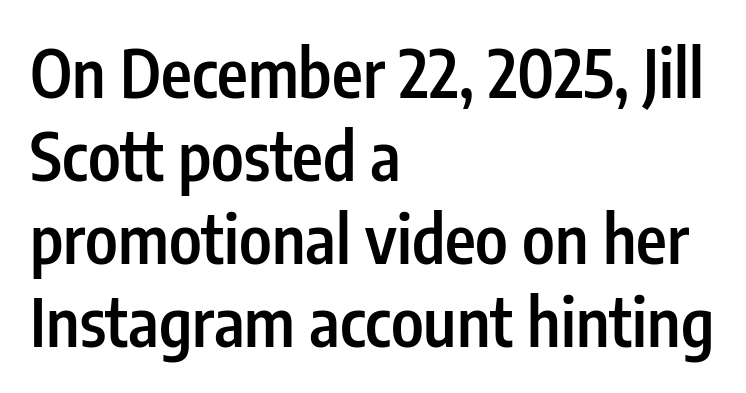
Q: Is the text bold? A: Semi-bold.
Q: Is the text italic (slanted)? A: No, it is upright.
Q: Is the typeface a serif or a sans-serif typeface? A: Sans-serif.
Q: Is the text underlined? A: No.
Q: How is the paragraph aligned? A: Left-aligned.
Q: Is the spacing between letters normal or unusually wide? A: Normal.
Q: Is the spacing between lines tight, normal or loose? A: Normal.
Q: Width (condensed, normal, or wide)? A: Condensed.
Q: Stroke contrast? A: Low.
Q: x-height? A: Medium.
Q: Monospaced? A: No.
